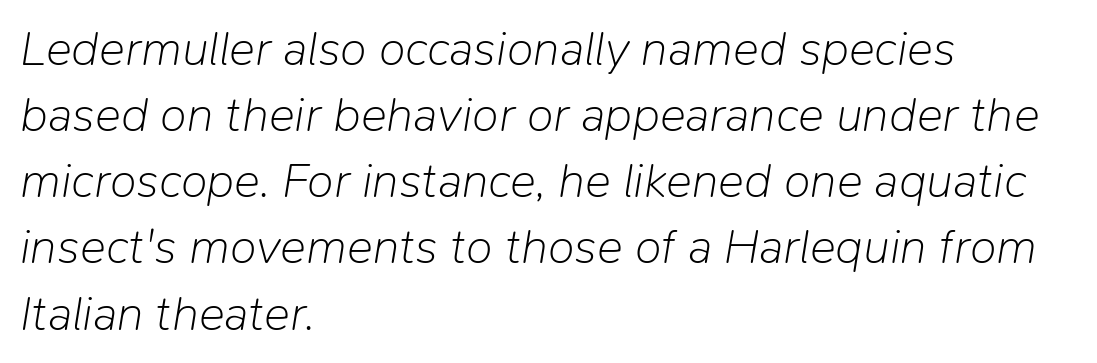
Compared with ordinary roman type, these characters are visibly tilted. Alignment: flush left. The lines sit at an ordinary, default distance from one another. Do the characters align in a grid? No, the font is proportional.
